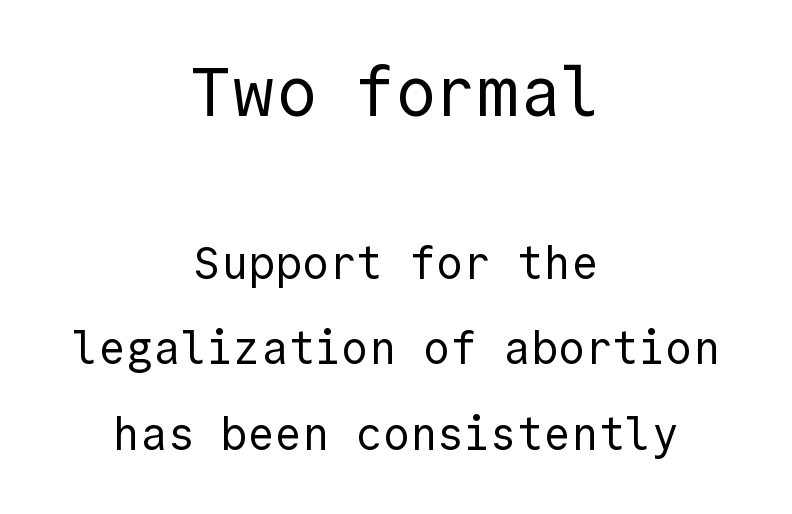
{"serif": "no", "italic": "no", "bold": "no", "weight": "regular", "width": "normal", "x_height": "medium", "monospaced": "yes", "underline": "no", "align": "center", "line_spacing": "loose", "line_spacing_ratio": 1.9, "letter_spacing": "normal", "letter_spacing_em": 0.0, "larger_block": "first", "size_ratio": 1.51, "glyph_px": 68}
